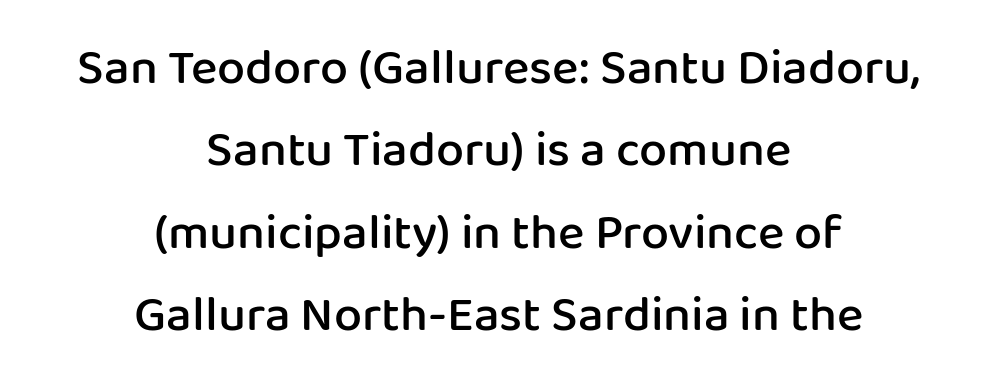
{"serif": "no", "italic": "no", "bold": "semi", "weight": "semibold", "width": "normal", "stroke_contrast": "low", "x_height": "medium", "monospaced": "no", "underline": "no", "align": "center", "line_spacing": "normal", "line_spacing_ratio": 1.65, "letter_spacing": "normal", "letter_spacing_em": 0.0, "glyph_px": 50}
